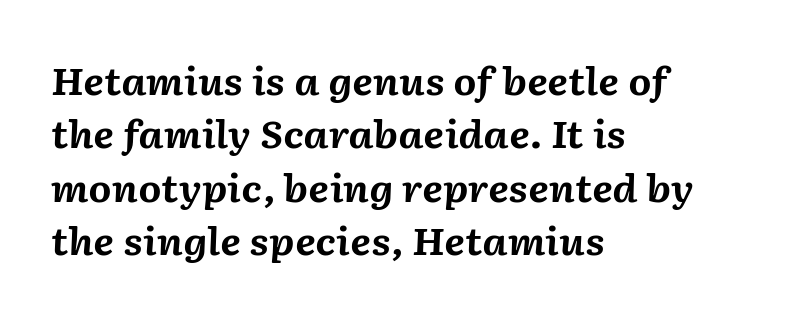
The letters advance in unequal steps, a hallmark of proportional type. Summary of weight: heavy, a full bold. Students, observe: this is what conventionally led text looks like. Alignment: flush left. Characters follow at the spacing the type designer built in.
